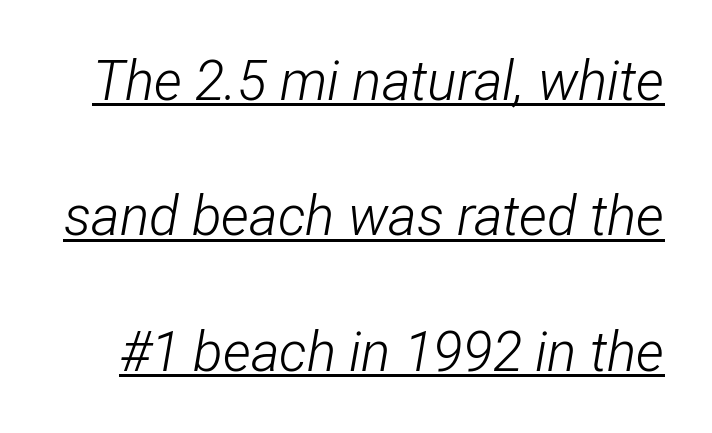
Q: Is the text bold? A: No.
Q: Is the text italic (slanted)? A: Yes, it leans right by about 12 degrees.
Q: Is the text underlined? A: Yes.
Q: Is the spacing between letters normal or unusually wide? A: Normal.
Q: Is the spacing between lines tight, normal or loose? A: Loose.
Q: Width (condensed, normal, or wide)? A: Condensed.
Q: Stroke contrast? A: Low.
Q: x-height? A: Medium.
Q: Monospaced? A: No.
